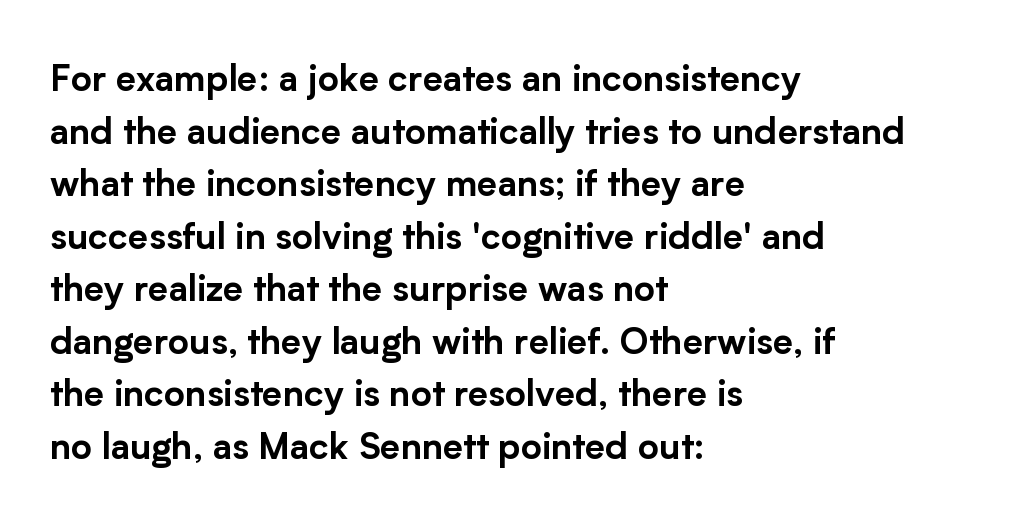
Default kerning and tracking; the words read as compact shapes. Regarding serifs, this sample does without them. Every row of glyphs begins at an identical x-position on the left. One glance says typical: line gaps are just what's usual. Is this a fixed-width face? No — the glyphs have proportional, varying widths. Lines of text with bare space underneath.
